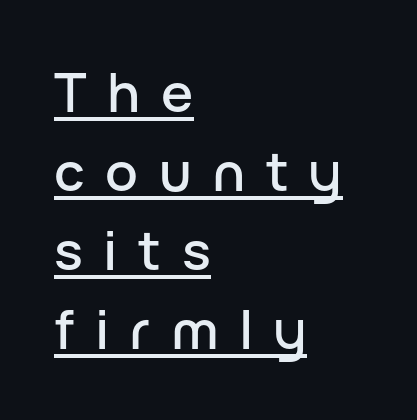
The image shows 54 px sans-serif type, upright; set left-aligned, normal line spacing (1.46x), unusually wide letter spacing (+0.38 em), underlined; low stroke contrast and a medium x-height.
